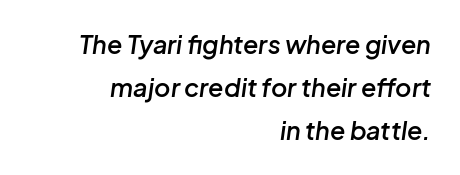
The image shows 25 px text type, italic (leaning right); set right-aligned, line spacing 1.72x, normal letter spacing, not underlined.
